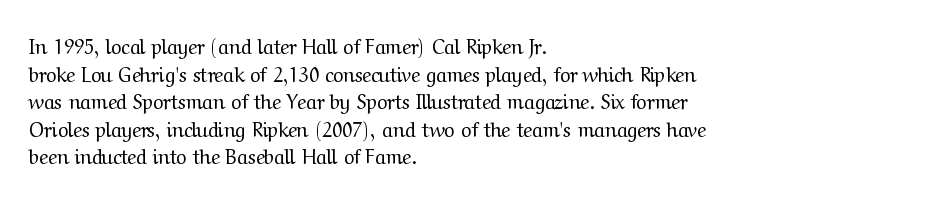
Q: Is the text bold? A: No.
Q: Is the text italic (slanted)? A: No, it is upright.
Q: Is the text underlined? A: No.
Q: How is the paragraph aligned? A: Left-aligned.
Q: Is the spacing between letters normal or unusually wide? A: Normal.
Q: Is the spacing between lines tight, normal or loose? A: Normal.
